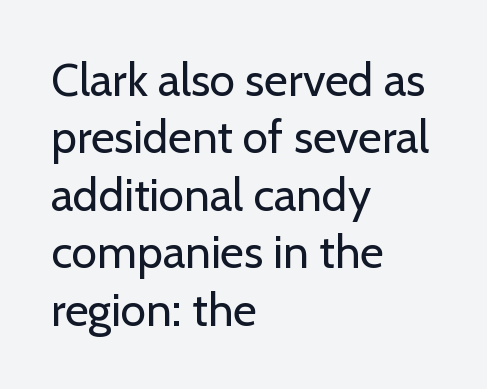
The image shows 46 px regular-weight sans-serif type, upright; set left-aligned, normal line spacing (1.25x), normal letter spacing, not underlined; low stroke contrast and a medium x-height.
